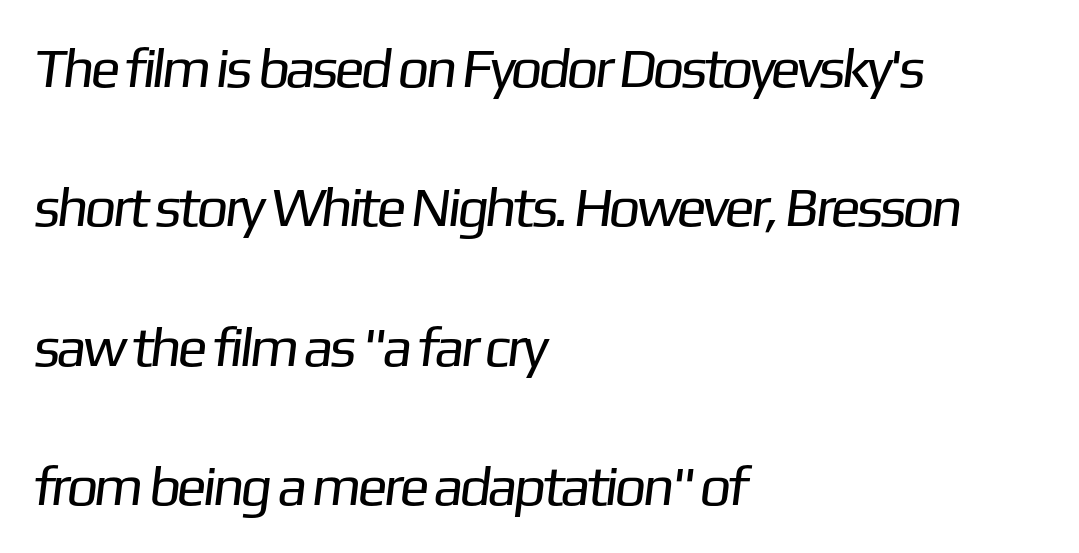
Q: Is the text bold? A: No.
Q: Is the typeface a serif or a sans-serif typeface? A: Sans-serif.
Q: Is the text underlined? A: No.
Q: How is the paragraph aligned? A: Left-aligned.
Q: Is the spacing between letters normal or unusually wide? A: Normal.
Q: Is the spacing between lines tight, normal or loose? A: Loose.
Q: Width (condensed, normal, or wide)? A: Normal.
Q: Stroke contrast? A: Low.
Q: x-height? A: Medium.
Q: Monospaced? A: No.
